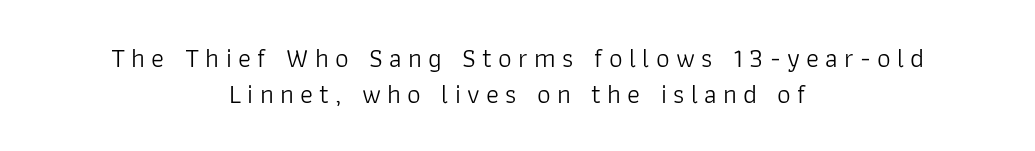
{"italic": "no", "bold": "no", "underline": "no", "align": "center", "line_spacing": "normal", "line_spacing_ratio": 1.33, "letter_spacing": "wide", "letter_spacing_em": 0.23, "glyph_px": 27}
